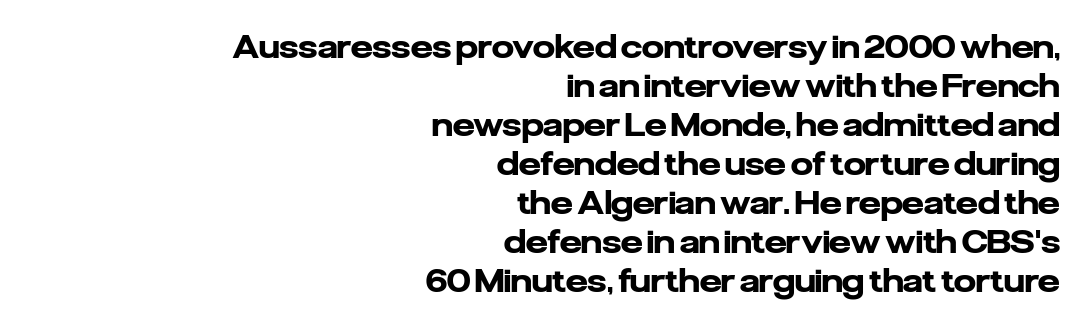
Q: Is the text bold? A: Yes.
Q: Is the text italic (slanted)? A: No, it is upright.
Q: Is the typeface a serif or a sans-serif typeface? A: Sans-serif.
Q: Is the text underlined? A: No.
Q: How is the paragraph aligned? A: Right-aligned.
Q: Is the spacing between letters normal or unusually wide? A: Normal.
Q: Is the spacing between lines tight, normal or loose? A: Normal.
Q: Width (condensed, normal, or wide)? A: Normal.
Q: Stroke contrast? A: Low.
Q: x-height? A: Medium.
Q: Monospaced? A: No.
